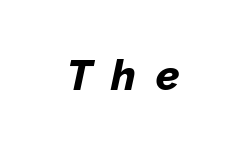
{"italic": "yes", "lean": "right", "slant_degrees": 12, "bold": "yes", "weight": "bold", "width": "normal", "stroke_contrast": "low", "x_height": "medium", "monospaced": "no", "underline": "no", "letter_spacing": "wide", "letter_spacing_em": 0.46, "glyph_px": 42}
